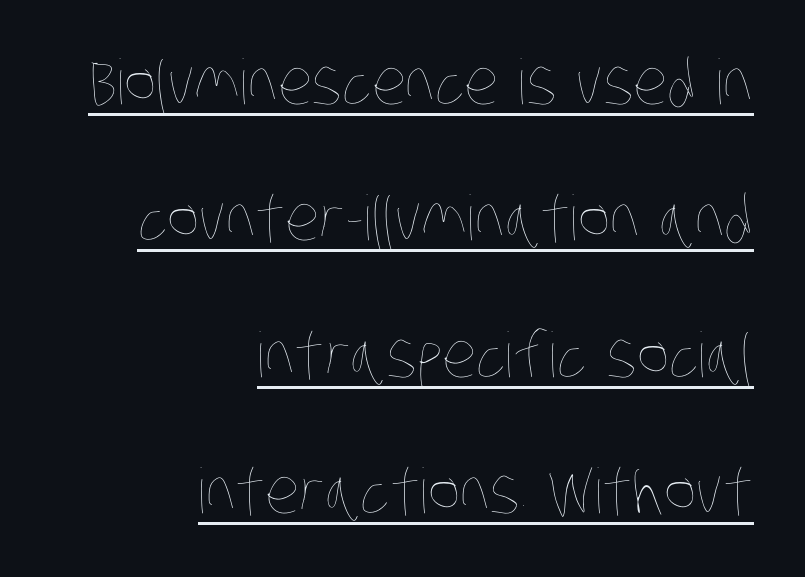
{"bold": "no", "weight": "thin", "width": "condensed", "stroke_contrast": "low", "x_height": "large", "monospaced": "no", "underline": "yes", "align": "right", "line_spacing": "loose", "line_spacing_ratio": 2.2, "letter_spacing": "normal", "letter_spacing_em": 0.0, "glyph_px": 62}
